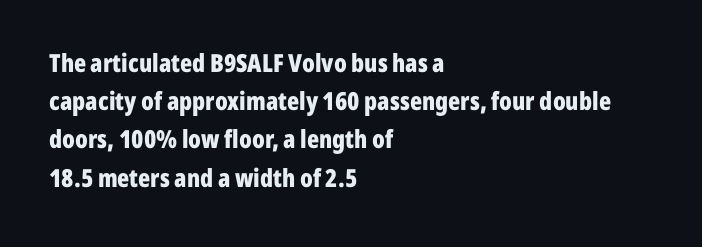
{"italic": "no", "bold": "yes", "underline": "no", "align": "left", "line_spacing": "normal", "line_spacing_ratio": 1.53, "letter_spacing": "normal", "letter_spacing_em": 0.0, "glyph_px": 25}
